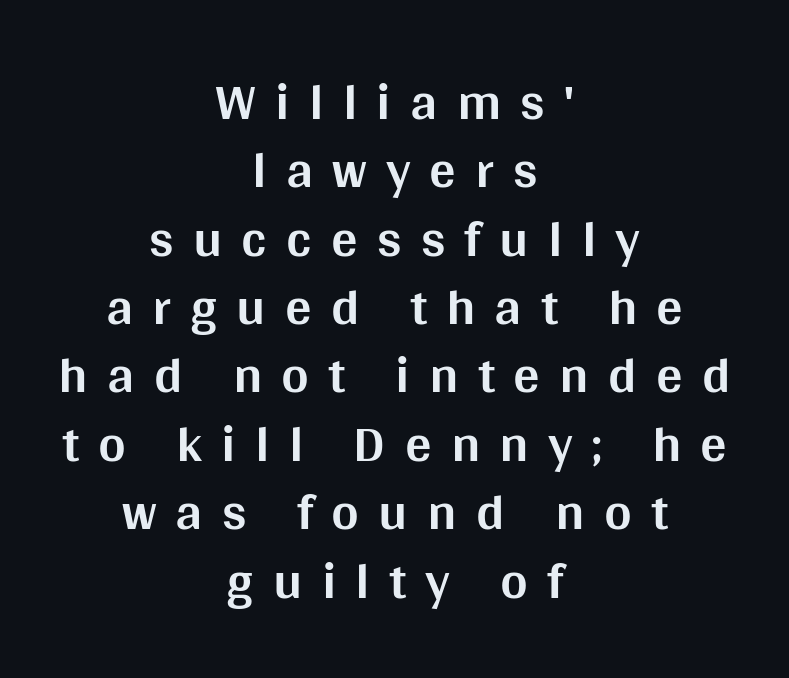
The image shows 53 px bold sans-serif type, upright; set centered, normal line spacing (1.29x), unusually wide letter spacing (+0.36 em), not underlined; medium stroke contrast and a large x-height.
